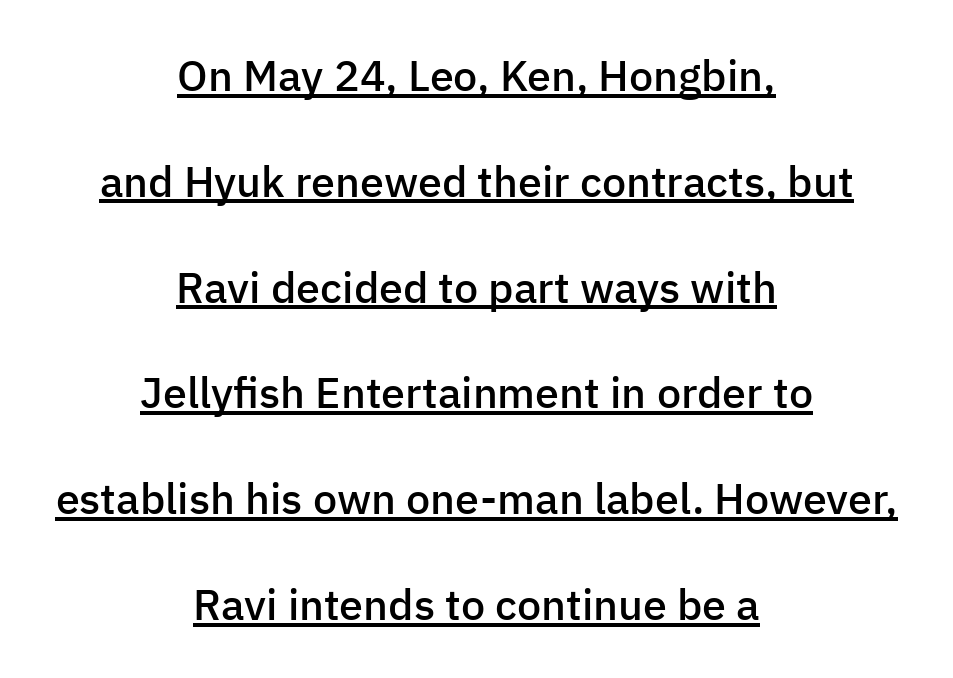
Q: Is the text bold? A: Semi-bold.
Q: Is the text italic (slanted)? A: No, it is upright.
Q: Is the typeface a serif or a sans-serif typeface? A: Sans-serif.
Q: Is the text underlined? A: Yes.
Q: How is the paragraph aligned? A: Centered.
Q: Is the spacing between letters normal or unusually wide? A: Normal.
Q: Is the spacing between lines tight, normal or loose? A: Loose.
Q: Width (condensed, normal, or wide)? A: Normal.
Q: Stroke contrast? A: Low.
Q: x-height? A: Medium.
Q: Monospaced? A: No.
